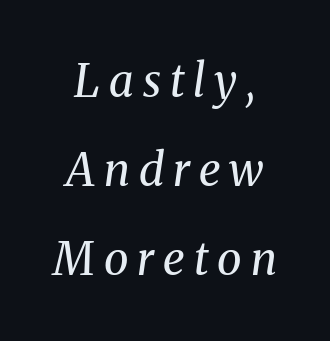
This sample uses an oblique cut, with every glyph tilted off the vertical. Unlike a clean sans, this face finishes its strokes with serifs. Summary of weight: not heavy and not bold. Check the space under the baseline: it is left empty. Loose tracking; the words dissolve into strings of separated letters.
